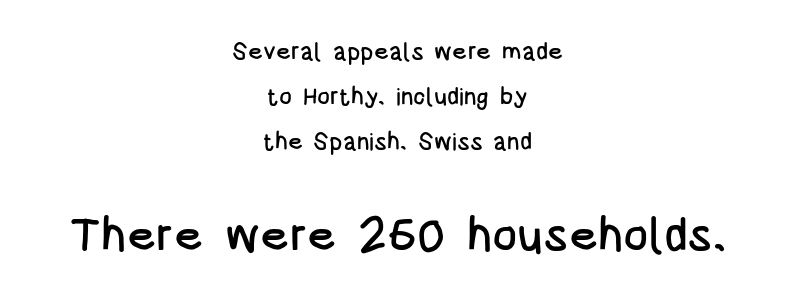
Caption: multi-line text, centered on the measure. Bare-footed words on every line. Think of a printed novel: that variable character pitch is what you see here. A roman cut, with each character standing at attention. The characters display no serif detailing; their extremities are plain.
